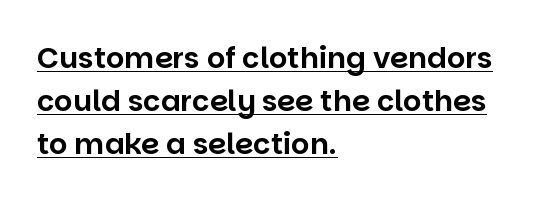
{"serif": "no", "italic": "no", "width": "normal", "stroke_contrast": "low", "x_height": "large", "monospaced": "no", "underline": "yes", "align": "left", "line_spacing": "normal", "line_spacing_ratio": 1.49, "letter_spacing": "normal", "letter_spacing_em": 0.0, "glyph_px": 29}
